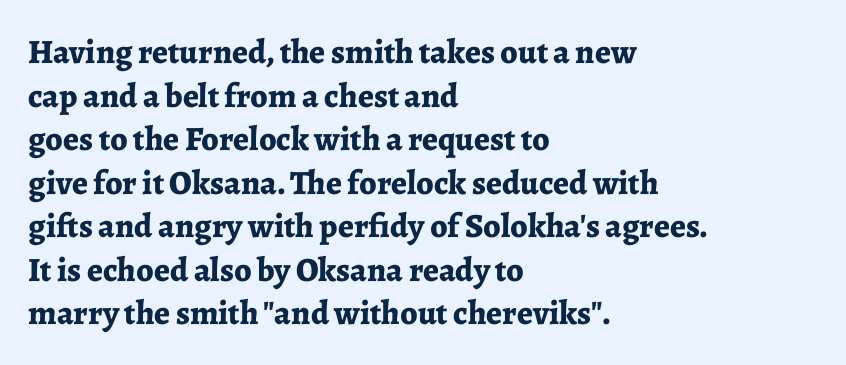
{"serif": "yes", "italic": "no", "bold": "yes", "weight": "bold", "width": "normal", "stroke_contrast": "low", "x_height": "medium", "monospaced": "no", "underline": "no", "align": "left", "line_spacing": "normal", "line_spacing_ratio": 1.28, "letter_spacing": "normal", "letter_spacing_em": 0.0, "glyph_px": 34}
